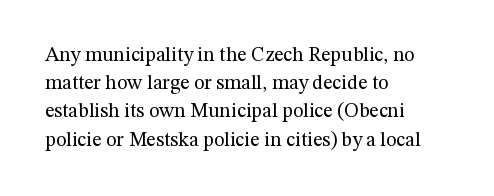
Q: Is the text bold? A: No.
Q: Is the text italic (slanted)? A: No, it is upright.
Q: Is the text underlined? A: No.
Q: How is the paragraph aligned? A: Left-aligned.
Q: Is the spacing between letters normal or unusually wide? A: Normal.
Q: Is the spacing between lines tight, normal or loose? A: Normal.
